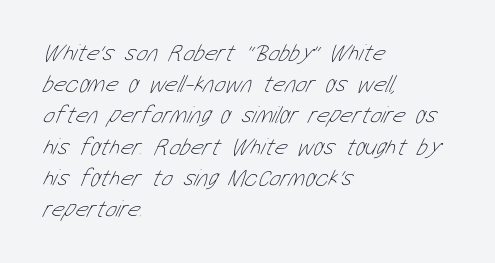
Q: Is the text bold? A: No.
Q: Is the text underlined? A: No.
Q: How is the paragraph aligned? A: Left-aligned.
Q: Is the spacing between letters normal or unusually wide? A: Normal.
Q: Is the spacing between lines tight, normal or loose? A: Normal.
